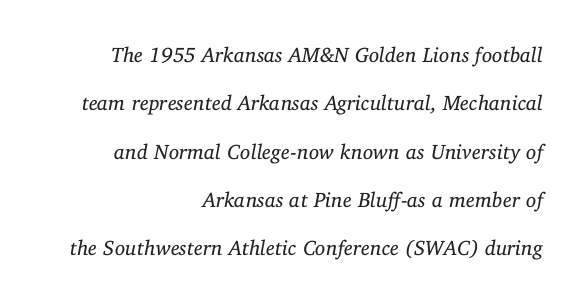
Q: Is the text bold? A: No.
Q: Is the text italic (slanted)? A: Yes, it leans right by about 11 degrees.
Q: Is the text underlined? A: No.
Q: How is the paragraph aligned? A: Right-aligned.
Q: Is the spacing between letters normal or unusually wide? A: Normal.
Q: Is the spacing between lines tight, normal or loose? A: Loose.
